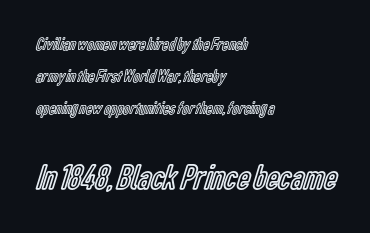
{"width": "condensed", "x_height": "medium", "monospaced": "no", "underline": "no", "align": "left", "line_spacing_ratio": 1.79, "letter_spacing": "normal", "letter_spacing_em": 0.0, "larger_block": "second", "size_ratio": 2.0, "glyph_px": 36}
